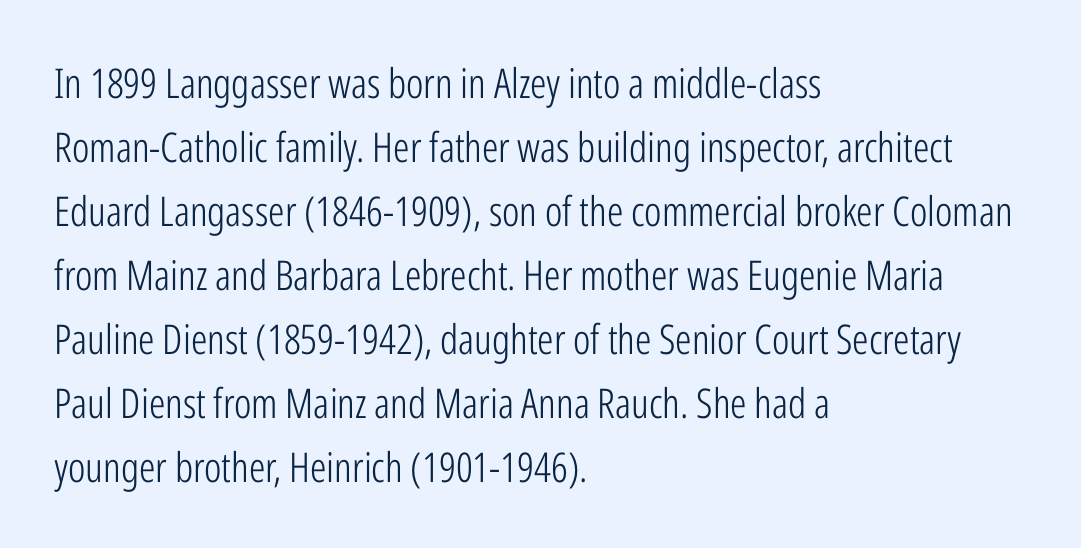
The image shows 41 px light, condensed sans-serif type, upright; set left-aligned, normal line spacing (1.56x), normal letter spacing, not underlined; low stroke contrast and a medium x-height.
